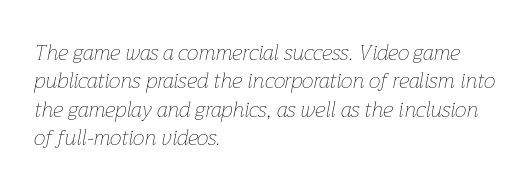
The image shows 21 px text type, italic (leaning right); set left-aligned, normal line spacing (1.35x), normal letter spacing, not underlined.
